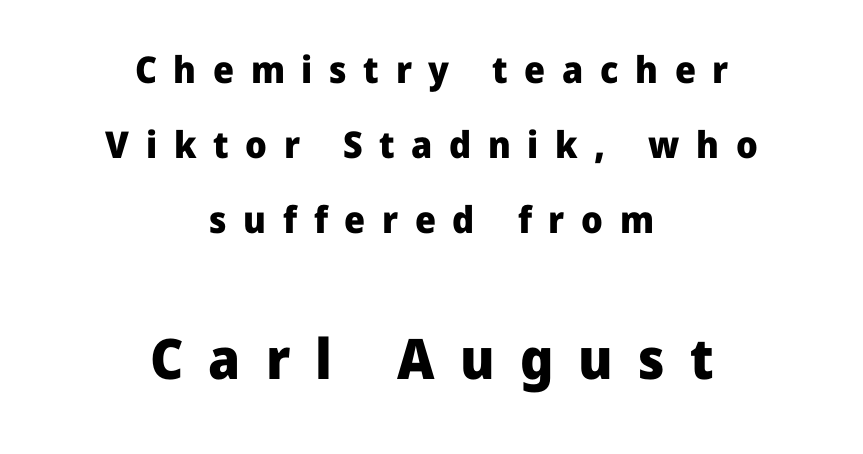
Nope, no serifs anywhere on these letters. Caption: bold face, heavy strokes. Typeset on center — no edge is straight. Decoration check: the copy has no underline.
